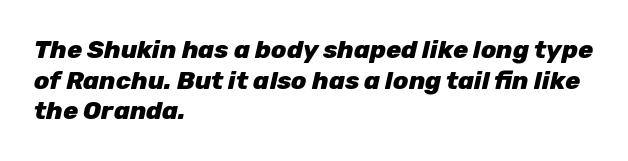
Characters are canted at an angle relative to the baseline's perpendicular. Decoration check: the copy has no underline. The lines are quadded left. Each word holds together tightly as a unit, with standard inter-letter gaps. Strong, thick strokes mark this as bold type.
